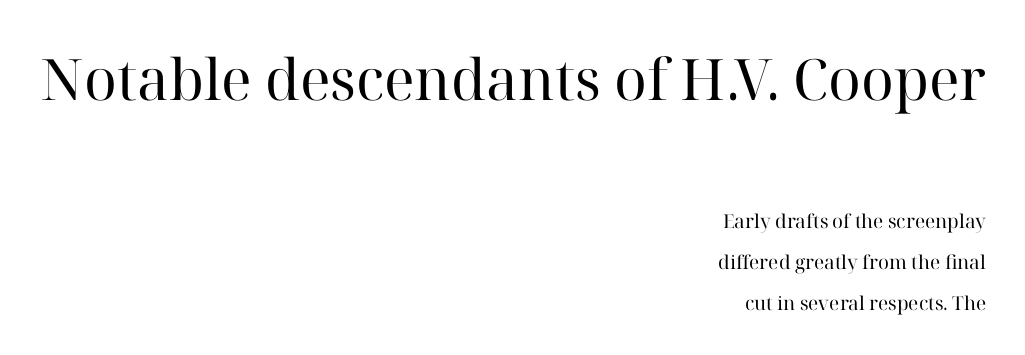
The letterforms sit shoulder to shoulder at normal distance. This rendering employs a face with finishing strokes, i.e., a serif. The setting favours the right margin, as signatures and pull-quotes sometimes do. The passage shown stacks its lines with a broad gap. Nope, not italic — everything's standing straight.
